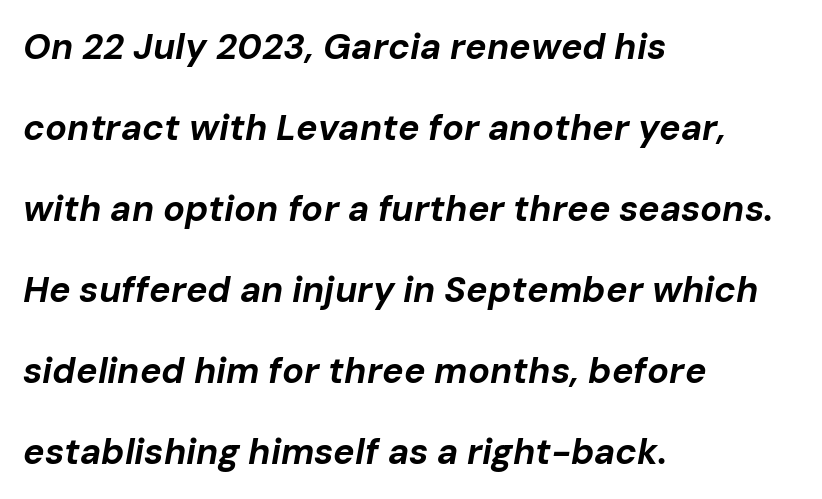
The glyphs look as if they've been sheared to an angle. The ragged edge is on the right, which tells us the setting is flush left. The rendering uses natural spacing where letterforms have individual widths. Descender tails drop into unmarked territory. One glance says open: line gaps are wider than usual.
